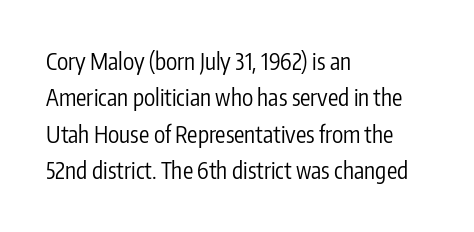
Q: Is the text bold? A: No.
Q: Is the text italic (slanted)? A: No, it is upright.
Q: Is the text underlined? A: No.
Q: How is the paragraph aligned? A: Left-aligned.
Q: Is the spacing between letters normal or unusually wide? A: Normal.
Q: Is the spacing between lines tight, normal or loose? A: Normal.
